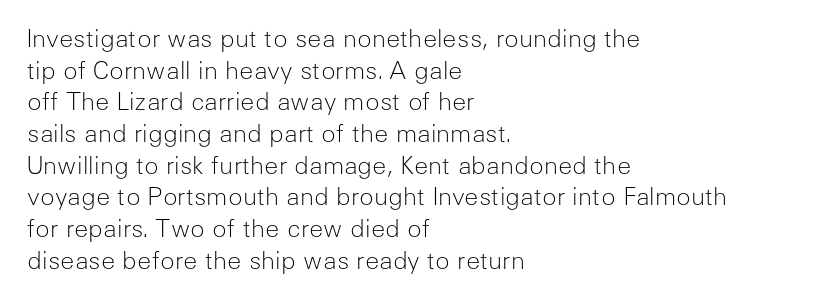
{"italic": "no", "bold": "no", "underline": "no", "align": "left", "line_spacing": "normal", "line_spacing_ratio": 1.32, "letter_spacing": "normal", "letter_spacing_em": 0.0, "glyph_px": 24}
